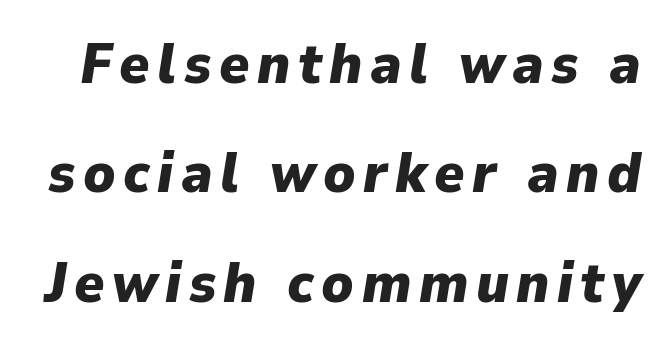
{"italic": "yes", "lean": "right", "slant_degrees": 9, "bold": "yes", "weight": "heavy", "width": "normal", "stroke_contrast": "low", "x_height": "medium", "monospaced": "no", "underline": "no", "line_spacing": "loose", "line_spacing_ratio": 1.92, "glyph_px": 57}
